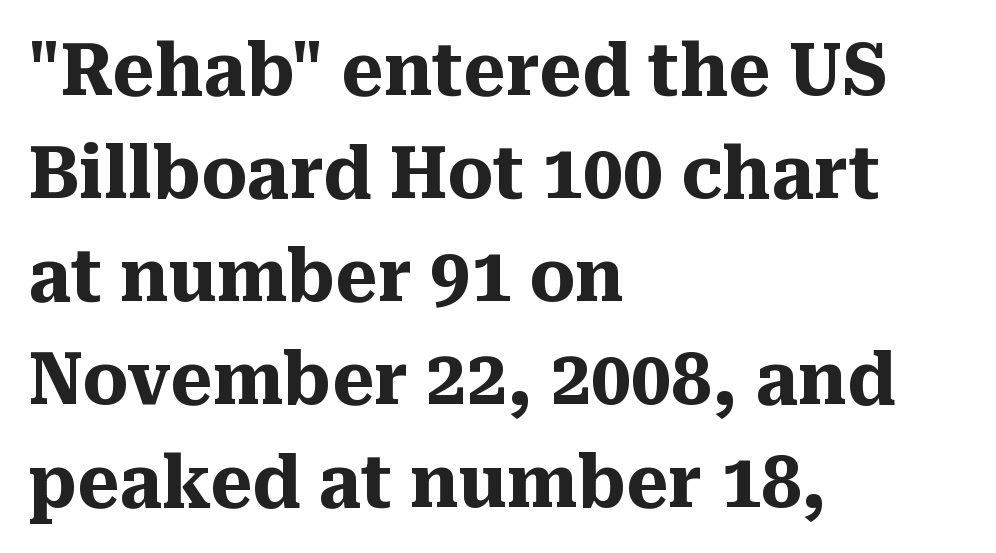
{"serif": "yes", "italic": "no", "bold": "yes", "weight": "heavy", "width": "normal", "stroke_contrast": "medium", "x_height": "medium", "monospaced": "no", "underline": "no", "align": "left", "line_spacing": "normal", "line_spacing_ratio": 1.43, "letter_spacing": "normal", "letter_spacing_em": 0.0, "glyph_px": 72}
